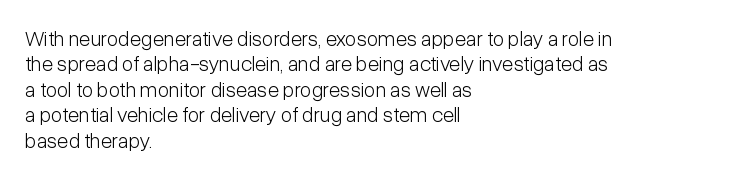
Q: Is the text bold? A: No.
Q: Is the text italic (slanted)? A: No, it is upright.
Q: Is the text underlined? A: No.
Q: How is the paragraph aligned? A: Left-aligned.
Q: Is the spacing between letters normal or unusually wide? A: Normal.
